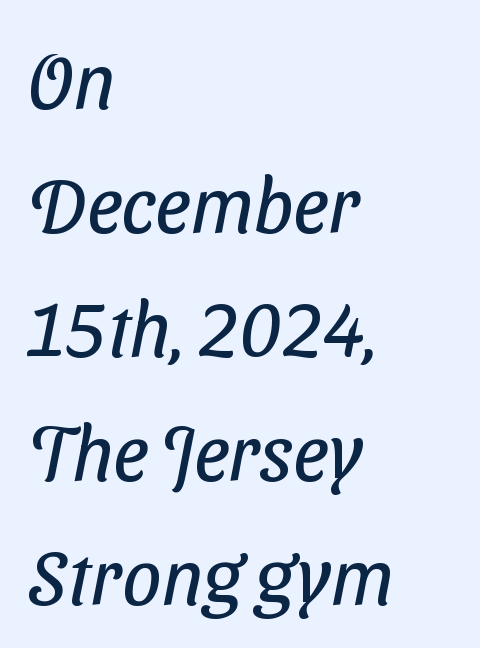
The letters advance in unequal steps, a hallmark of proportional type. Observe the ordinary spacing: letters are neighbours, not strangers. Heft: none added — not bold. Students, observe: this is what conventionally led text looks like. This sample is left-justified, so line endings fall wherever the words run out. The space beneath each line is pristine and unruled.
